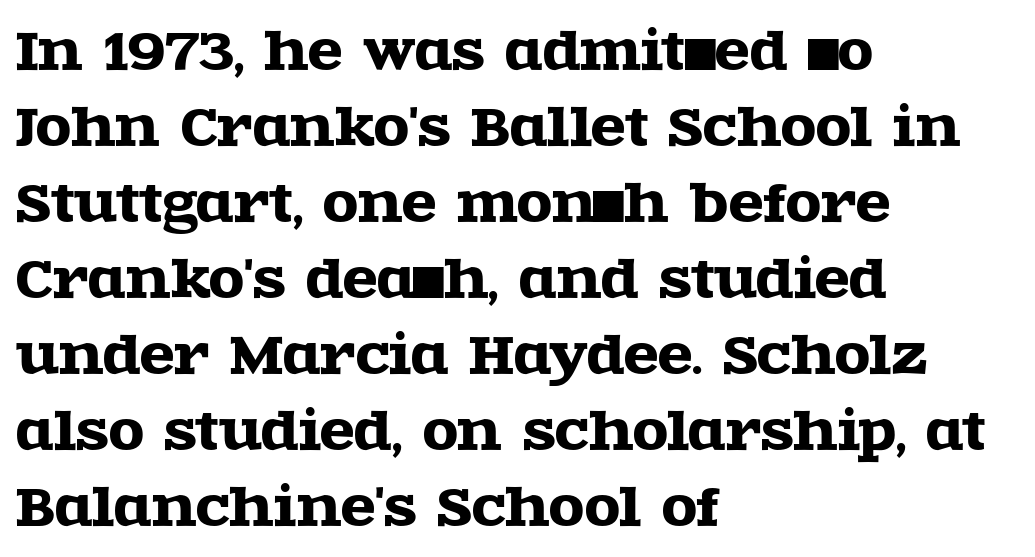
{"serif": "yes", "italic": "no", "width": "wide", "x_height": "large", "monospaced": "no", "underline": "no", "align": "left", "line_spacing": "normal", "line_spacing_ratio": 1.49, "letter_spacing": "normal", "letter_spacing_em": 0.0, "glyph_px": 51}
